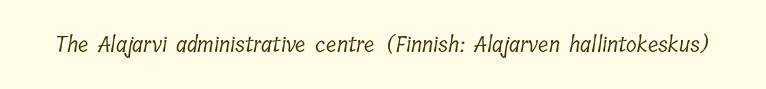
Q: Is the text bold? A: No.
Q: Is the text underlined? A: No.
Q: Is the spacing between letters normal or unusually wide? A: Normal.
